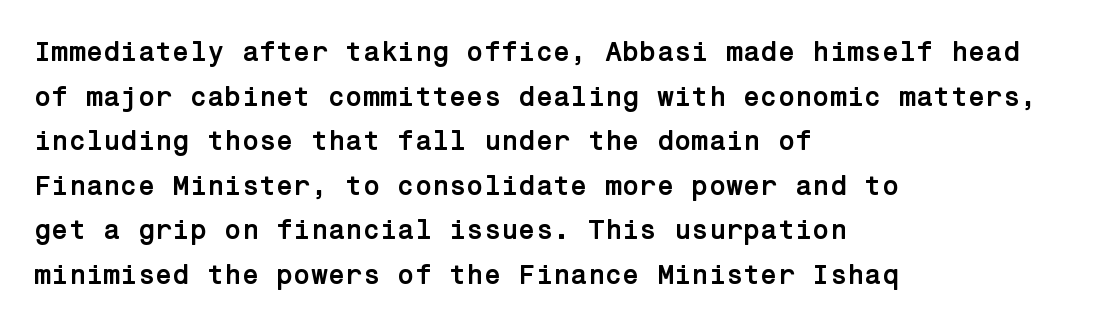
{"serif": "no", "italic": "no", "bold": "yes", "weight": "semibold", "width": "normal", "stroke_contrast": "low", "x_height": "medium", "underline": "no", "align": "left", "line_spacing": "normal", "line_spacing_ratio": 1.59, "letter_spacing": "normal", "letter_spacing_em": 0.0, "glyph_px": 28}
